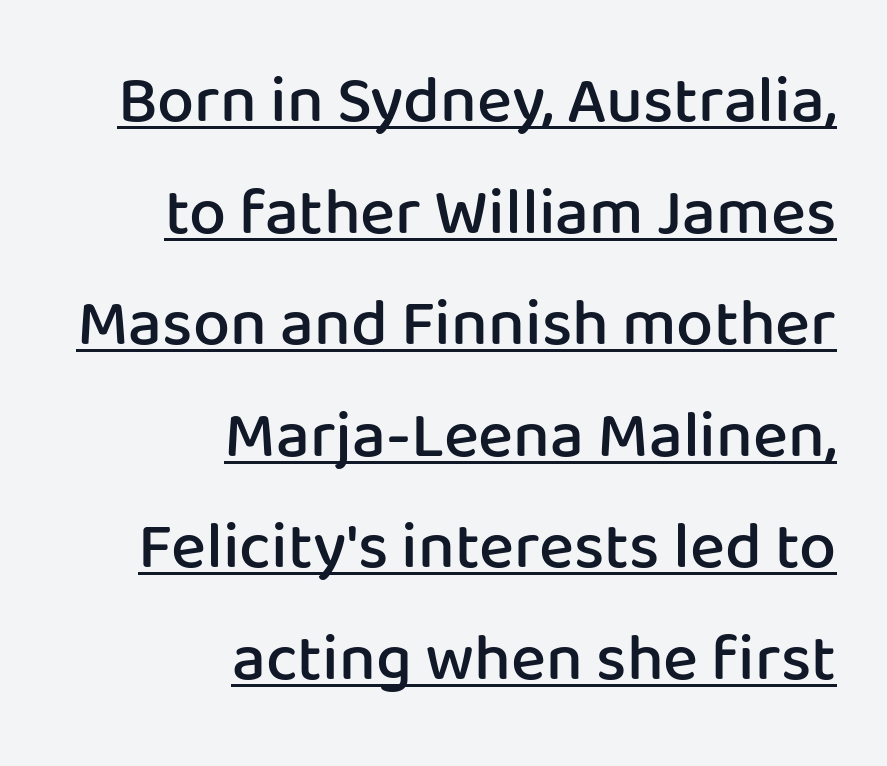
{"serif": "no", "italic": "no", "bold": "semi", "weight": "semibold", "width": "normal", "stroke_contrast": "low", "x_height": "medium", "monospaced": "no", "underline": "yes", "align": "right", "line_spacing": "normal", "line_spacing_ratio": 1.69, "letter_spacing": "normal", "letter_spacing_em": 0.0, "glyph_px": 66}
